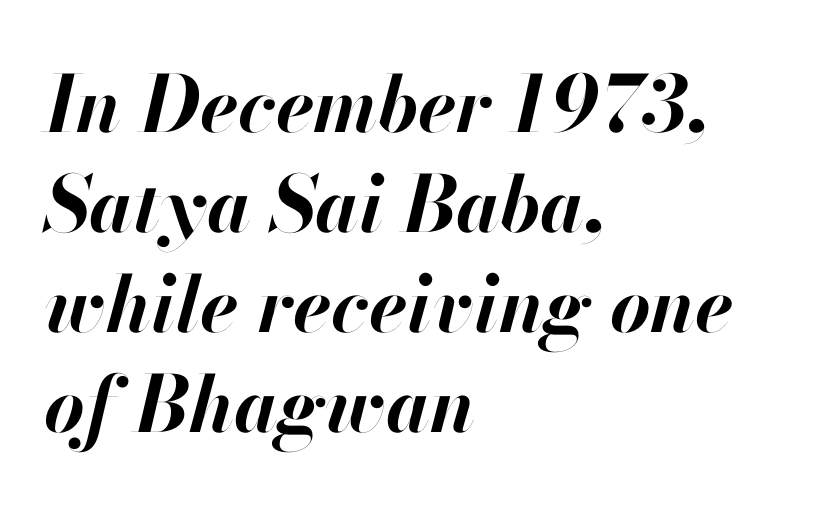
Q: Is the text bold? A: Yes.
Q: Is the text italic (slanted)? A: Yes, it leans right by about 13 degrees.
Q: Is the text underlined? A: No.
Q: How is the paragraph aligned? A: Left-aligned.
Q: Is the spacing between letters normal or unusually wide? A: Normal.
Q: Is the spacing between lines tight, normal or loose? A: Normal.
Q: Width (condensed, normal, or wide)? A: Normal.
Q: Stroke contrast? A: High.
Q: x-height? A: Small.
Q: Monospaced? A: No.
